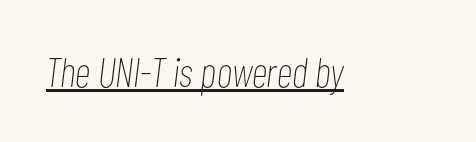
Q: Is the text bold? A: No.
Q: Is the text italic (slanted)? A: Yes, it leans right by about 7 degrees.
Q: Is the text underlined? A: Yes.
Q: Is the spacing between letters normal or unusually wide? A: Normal.
Q: Width (condensed, normal, or wide)? A: Condensed.
Q: Stroke contrast? A: Low.
Q: x-height? A: Medium.
Q: Monospaced? A: No.
